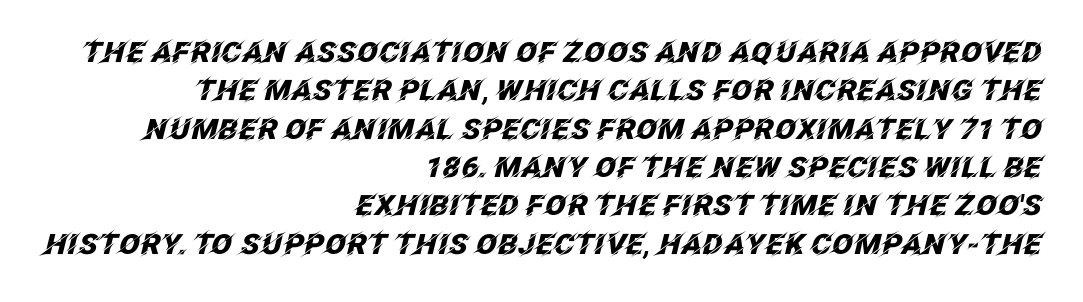
Looking at the ascenders, they clearly lean. Each row of text sits above clean, open space. Characters follow at the spacing the type designer built in. The rendering uses natural spacing where letterforms have individual widths. The rendering uses a moderate line-height, typical for paragraphs. The letters are bold, with thick, heavy strokes.
